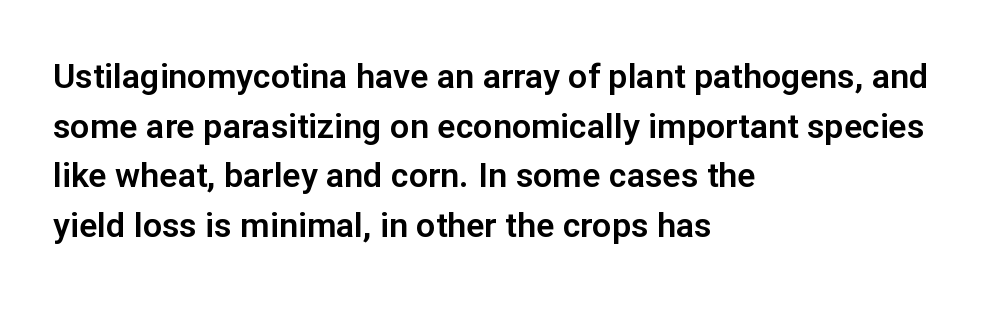
Regular leading. The type sits square on the baseline with zero lean. Check under the words: just untouched page. These lines keep a tight, regular rhythm from letter to letter.
